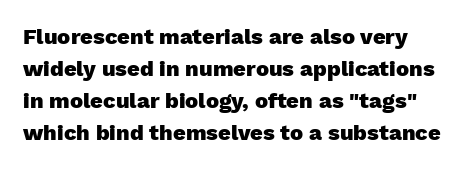
Students, observe: this is what conventionally led text looks like. Ascenders rise straight up at ninety degrees. Pretty heavy lettering here — definitely bold. The words here are not underlined.
